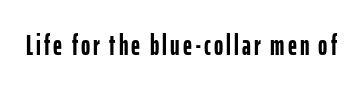
Q: Is the text bold? A: Yes.
Q: Is the text italic (slanted)? A: No, it is upright.
Q: Is the typeface a serif or a sans-serif typeface? A: Sans-serif.
Q: Is the text underlined? A: No.
Q: Width (condensed, normal, or wide)? A: Condensed.
Q: Stroke contrast? A: Low.
Q: x-height? A: Medium.
Q: Monospaced? A: No.
